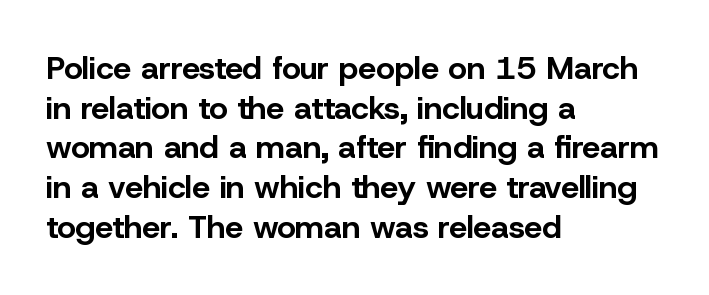
{"serif": "no", "italic": "no", "bold": "yes", "weight": "bold", "width": "normal", "stroke_contrast": "low", "x_height": "medium", "monospaced": "no", "underline": "no", "align": "left", "line_spacing_ratio": 1.24, "letter_spacing": "normal", "letter_spacing_em": 0.0, "glyph_px": 32}
